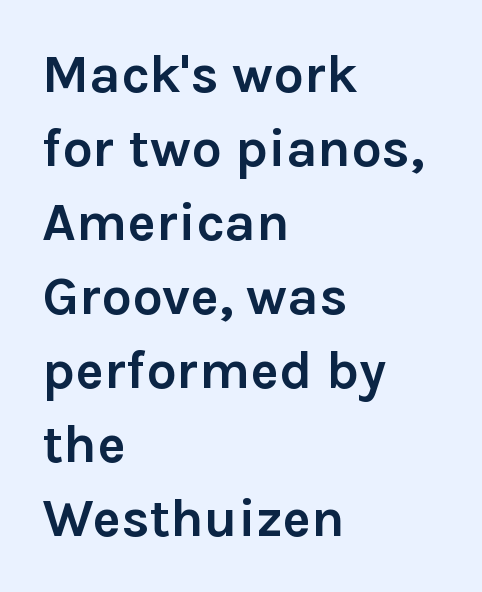
The image shows 54 px semibold sans-serif type, upright; set left-aligned, normal line spacing (1.37x), normal letter spacing, not underlined; low stroke contrast and a medium x-height.
